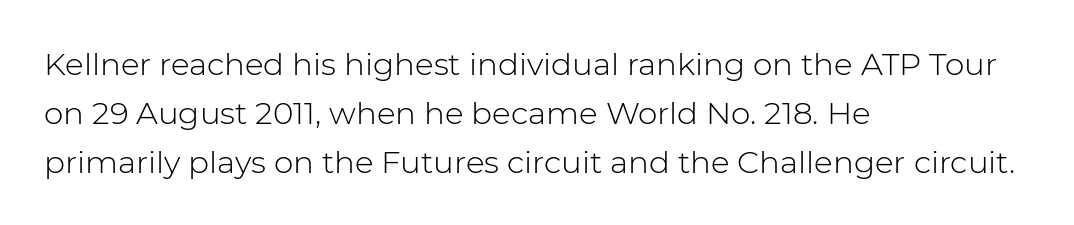
Q: Is the text bold? A: No.
Q: Is the text italic (slanted)? A: No, it is upright.
Q: Is the typeface a serif or a sans-serif typeface? A: Sans-serif.
Q: Is the text underlined? A: No.
Q: How is the paragraph aligned? A: Left-aligned.
Q: Is the spacing between letters normal or unusually wide? A: Normal.
Q: Is the spacing between lines tight, normal or loose? A: Normal.
Q: Width (condensed, normal, or wide)? A: Normal.
Q: Stroke contrast? A: Low.
Q: x-height? A: Medium.
Q: Monospaced? A: No.
